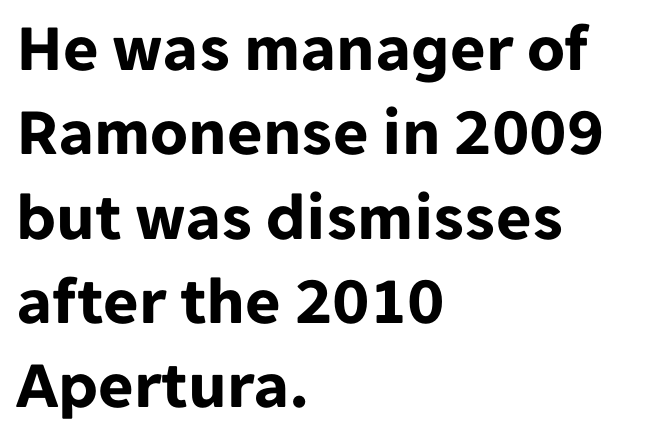
Q: Is the text bold? A: Yes.
Q: Is the text italic (slanted)? A: No, it is upright.
Q: Is the typeface a serif or a sans-serif typeface? A: Sans-serif.
Q: Is the text underlined? A: No.
Q: How is the paragraph aligned? A: Left-aligned.
Q: Is the spacing between letters normal or unusually wide? A: Normal.
Q: Width (condensed, normal, or wide)? A: Normal.
Q: Stroke contrast? A: Low.
Q: x-height? A: Medium.
Q: Monospaced? A: No.
